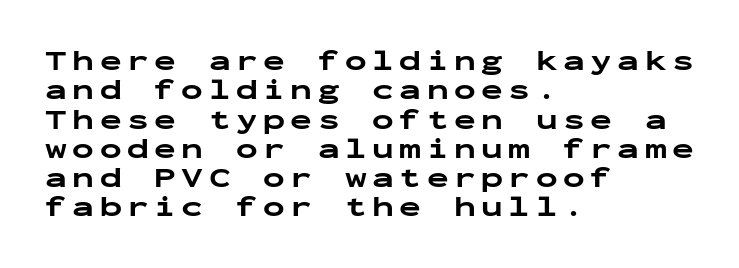
{"serif": "no", "italic": "no", "bold": "yes", "weight": "bold", "width": "wide", "stroke_contrast": "low", "x_height": "medium", "monospaced": "yes", "underline": "no", "align": "left", "line_spacing": "tight", "line_spacing_ratio": 1.01, "glyph_px": 29}
